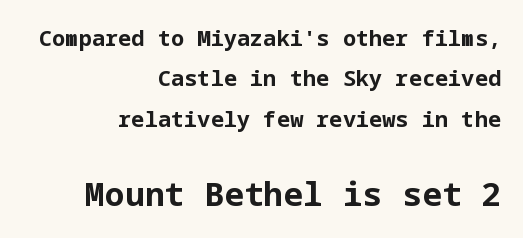
{"serif": "no", "italic": "no", "bold": "yes", "weight": "bold", "width": "normal", "stroke_contrast": "low", "x_height": "medium", "underline": "no", "align": "right", "line_spacing_ratio": 1.84, "letter_spacing": "normal", "letter_spacing_em": 0.0, "larger_block": "second", "size_ratio": 1.5, "glyph_px": 33}
